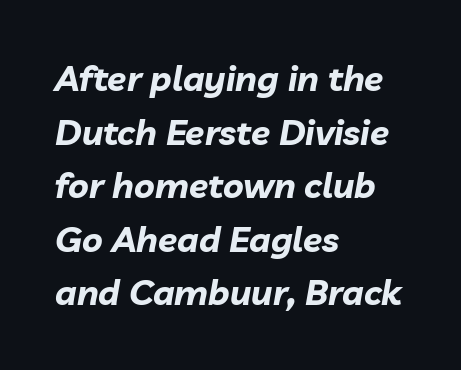
The image shows 35 px bold type, italic (leaning right); set left-aligned, normal line spacing (1.53x), normal letter spacing, not underlined; low stroke contrast and a medium x-height.
